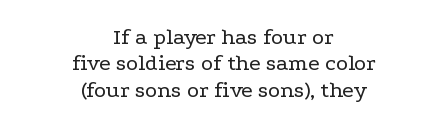
Q: Is the text bold? A: No.
Q: Is the text italic (slanted)? A: No, it is upright.
Q: Is the text underlined? A: No.
Q: How is the paragraph aligned? A: Centered.
Q: Is the spacing between letters normal or unusually wide? A: Normal.
Q: Is the spacing between lines tight, normal or loose? A: Tight.
